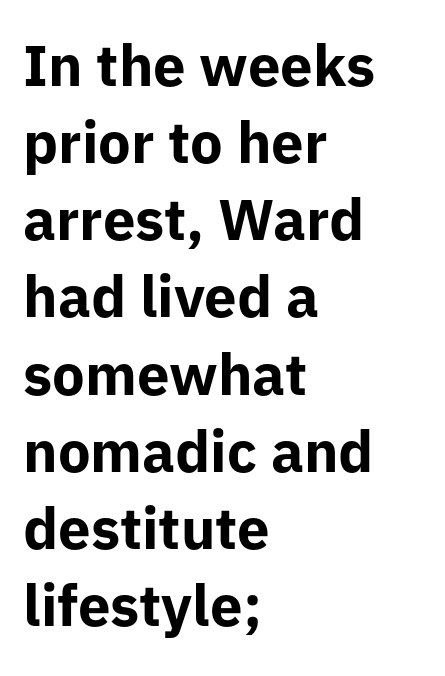
One-word summary of the alignment: left. The font's upright variant was chosen for this text. The letters advance in unequal steps, a hallmark of proportional type. Line spacing here is normal.
